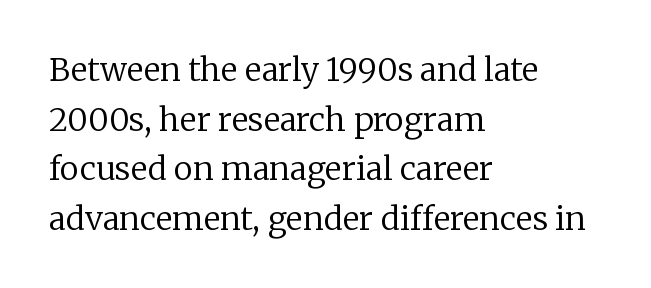
The passage shown is typed in a proportional face where columns would drift. Each word holds together tightly as a unit, with standard inter-letter gaps. Vertical strokes here are truly vertical. Line starts are locked; line ends wander.
